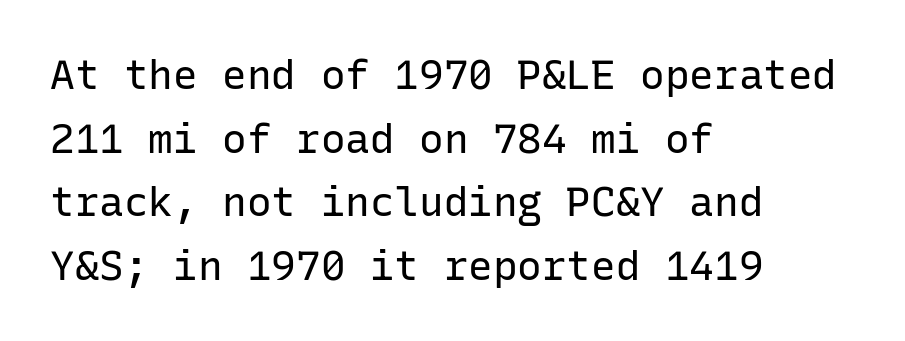
The image shows 41 px regular-weight sans-serif type, upright, monospaced; set left-aligned, normal line spacing (1.55x), normal letter spacing, not underlined; low stroke contrast and a medium x-height.
